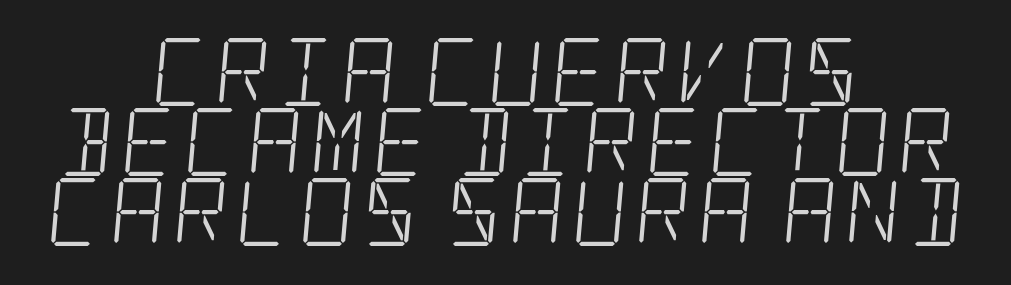
The text block is weighted toward neither margin, spreading evenly from the middle. Is this a sans? No — the strokes have serifs. The baseline area is clear. The space between consecutive lines is stingy. Stem width sits at or under what a default text font uses.
